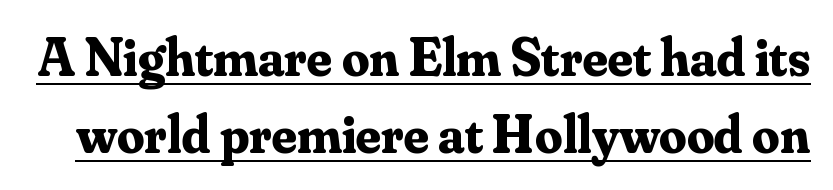
The image shows 54 px bold serif type, upright; set normal line spacing (1.42x), normal letter spacing, underlined; medium stroke contrast and a small x-height.
